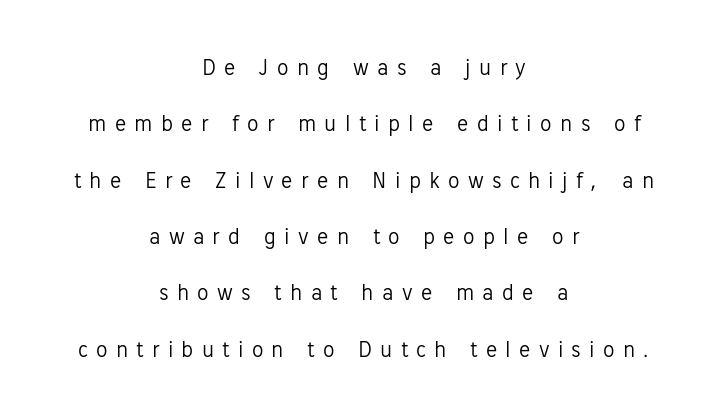
Q: Is the text bold? A: No.
Q: Is the text italic (slanted)? A: No, it is upright.
Q: Is the text underlined? A: No.
Q: How is the paragraph aligned? A: Centered.
Q: Is the spacing between letters normal or unusually wide? A: Unusually wide.
Q: Is the spacing between lines tight, normal or loose? A: Loose.
